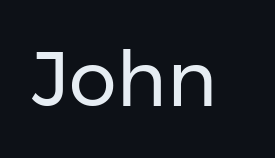
Q: Is the text bold? A: No.
Q: Is the text italic (slanted)? A: No, it is upright.
Q: Is the typeface a serif or a sans-serif typeface? A: Sans-serif.
Q: Is the text underlined? A: No.
Q: Is the spacing between letters normal or unusually wide? A: Normal.
Q: Width (condensed, normal, or wide)? A: Normal.
Q: Stroke contrast? A: Low.
Q: x-height? A: Medium.
Q: Monospaced? A: No.
